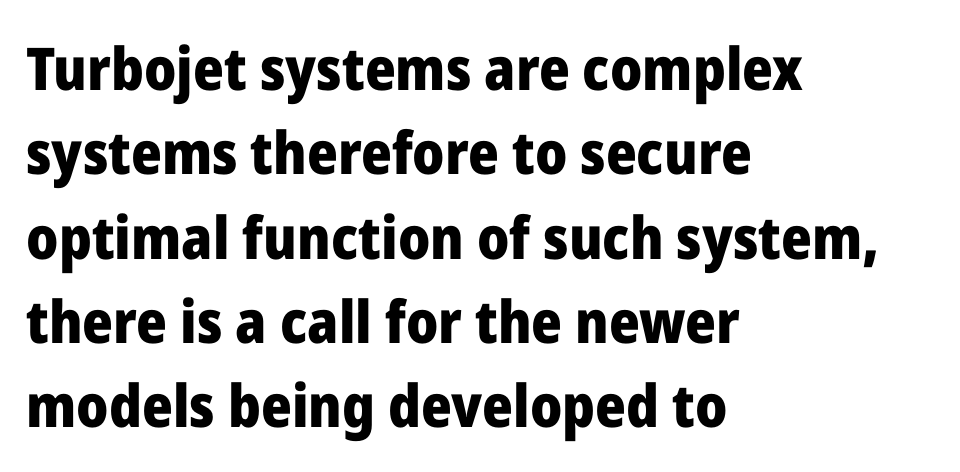
Q: Is the text bold? A: Yes.
Q: Is the text italic (slanted)? A: No, it is upright.
Q: Is the typeface a serif or a sans-serif typeface? A: Sans-serif.
Q: Is the text underlined? A: No.
Q: How is the paragraph aligned? A: Left-aligned.
Q: Is the spacing between letters normal or unusually wide? A: Normal.
Q: Is the spacing between lines tight, normal or loose? A: Normal.
Q: Width (condensed, normal, or wide)? A: Normal.
Q: Stroke contrast? A: Low.
Q: x-height? A: Medium.
Q: Monospaced? A: No.
